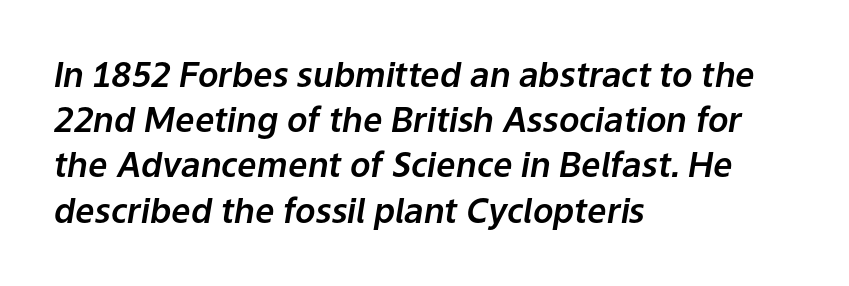
Q: Is the text italic (slanted)? A: Yes, it leans right by about 9 degrees.
Q: Is the text underlined? A: No.
Q: How is the paragraph aligned? A: Left-aligned.
Q: Is the spacing between letters normal or unusually wide? A: Normal.
Q: Is the spacing between lines tight, normal or loose? A: Normal.
Q: Width (condensed, normal, or wide)? A: Normal.
Q: Stroke contrast? A: Low.
Q: x-height? A: Medium.
Q: Monospaced? A: No.
